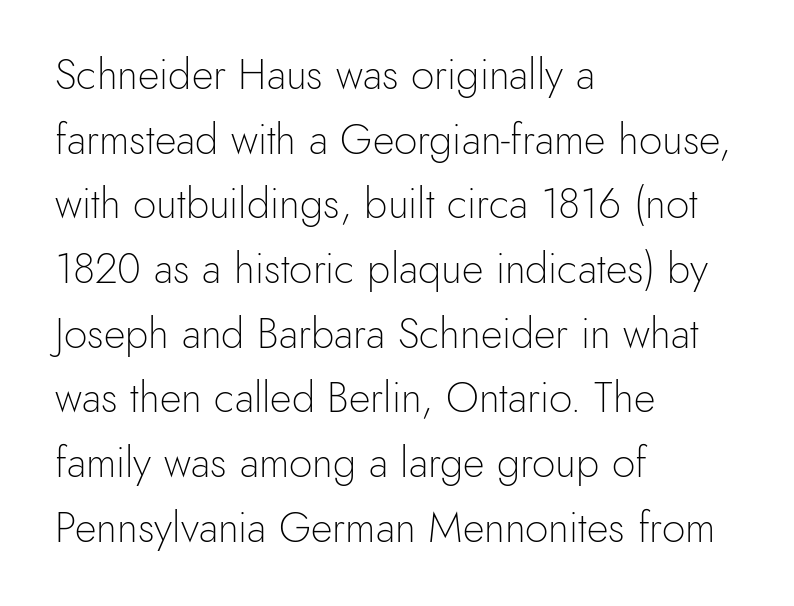
{"serif": "no", "italic": "no", "bold": "no", "weight": "light", "width": "normal", "x_height": "small", "monospaced": "no", "underline": "no", "align": "left", "line_spacing": "normal", "line_spacing_ratio": 1.54, "letter_spacing": "normal", "letter_spacing_em": 0.0, "glyph_px": 42}
